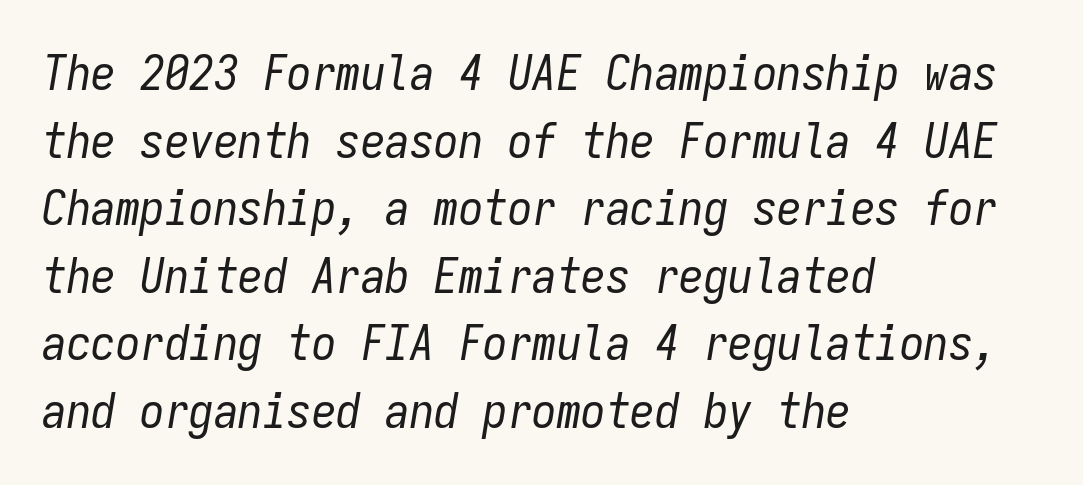
The image shows 49 px regular-weight, condensed type, italic (leaning right), monospaced; set left-aligned, normal line spacing (1.38x), normal letter spacing, not underlined; low stroke contrast and a medium x-height.
